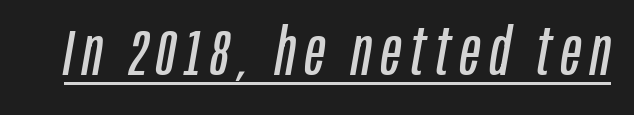
Is the type heavy? It reads as light-to-regular instead. Looks like regular typesetting: each glyph gets only the width it needs. Slanted lettering throughout. Each line of the rendering has a horizontal stroke beneath the glyphs.
